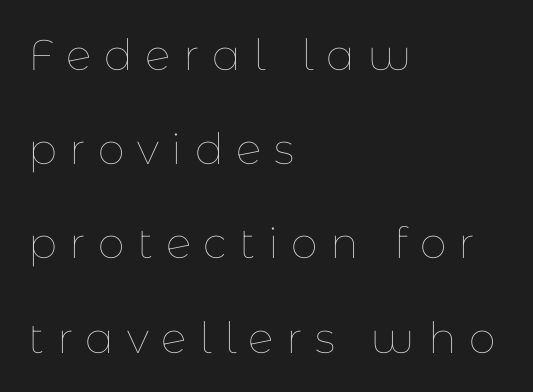
{"italic": "no", "bold": "no", "weight": "thin", "width": "normal", "stroke_contrast": "low", "x_height": "medium", "monospaced": "no", "underline": "no", "align": "left", "line_spacing": "loose", "line_spacing_ratio": 2.19, "letter_spacing": "wide", "letter_spacing_em": 0.29, "glyph_px": 43}
